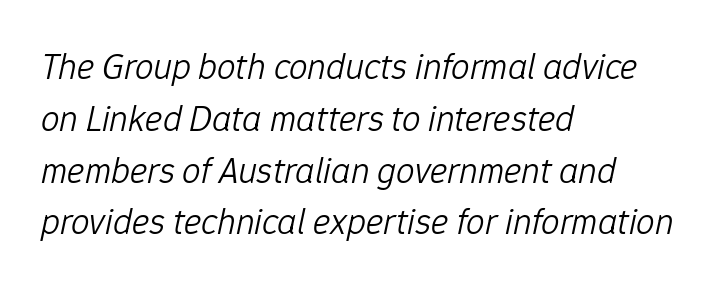
The image shows 37 px light type, italic (leaning right); set left-aligned, normal line spacing (1.4x), normal letter spacing, not underlined; low stroke contrast and a medium x-height.
